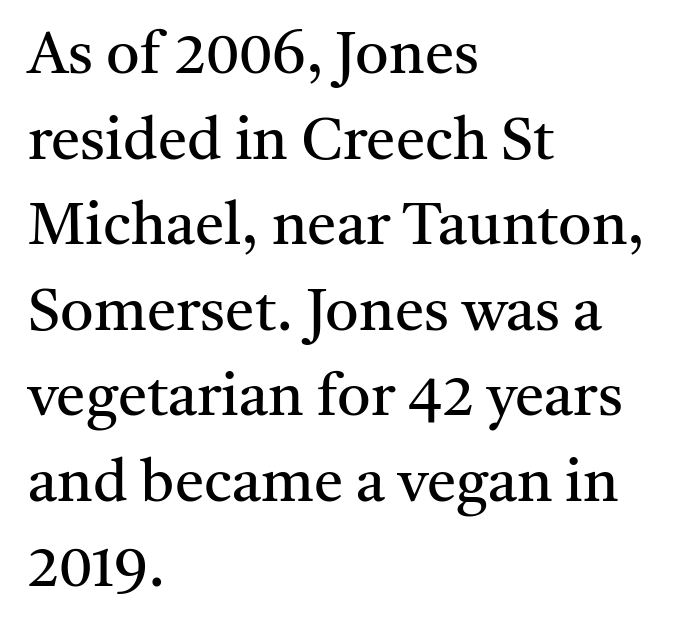
The image shows 59 px regular-weight serif type, upright; set left-aligned, normal line spacing (1.45x), normal letter spacing, not underlined; medium stroke contrast and a medium x-height.
